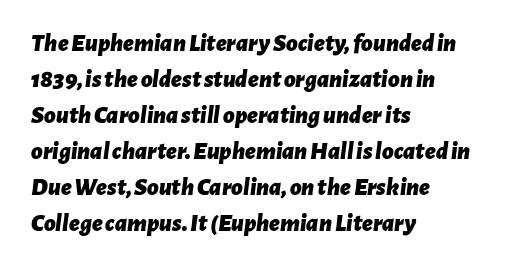
A typesetter would mark this as italic. What weight is shown? A full bold with thick strokes. Alignment: flush left. Lines of text with bare space underneath. Reading down the column, the eye jumps a familiar distance to each next line. Each word holds together tightly as a unit, with standard inter-letter gaps.
